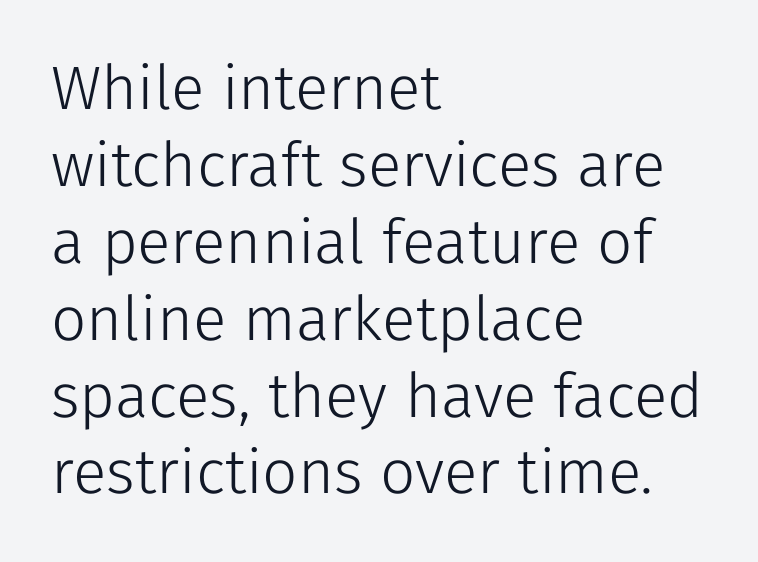
{"serif": "no", "italic": "no", "bold": "no", "weight": "light", "width": "normal", "stroke_contrast": "low", "x_height": "medium", "monospaced": "no", "underline": "no", "align": "left", "line_spacing_ratio": 1.24, "letter_spacing": "normal", "letter_spacing_em": 0.0, "glyph_px": 62}
